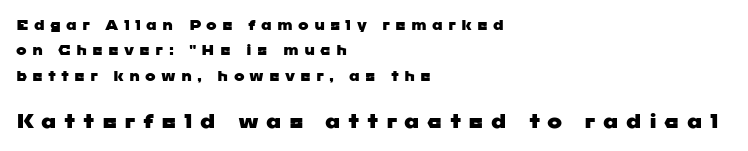
{"underline": "no", "align": "left", "line_spacing_ratio": 1.81, "letter_spacing": "wide", "letter_spacing_em": 0.36, "larger_block": "second", "size_ratio": 1.43, "glyph_px": 20}
